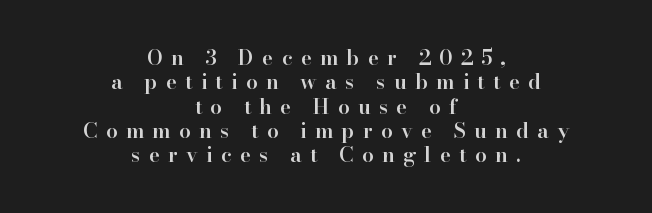
The image shows 21 px text type, upright; set centered, line spacing 1.16x, unusually wide letter spacing (+0.39 em), not underlined.
